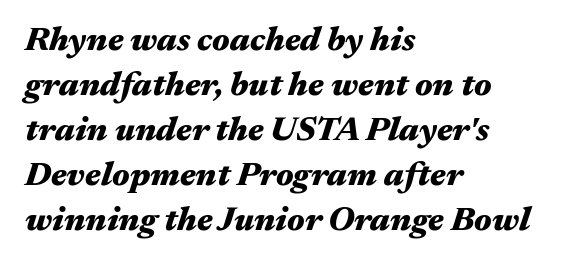
The image shows 34 px heavy, wide type, italic (leaning right); set left-aligned, normal line spacing (1.32x), normal letter spacing, not underlined; medium stroke contrast and a medium x-height.
